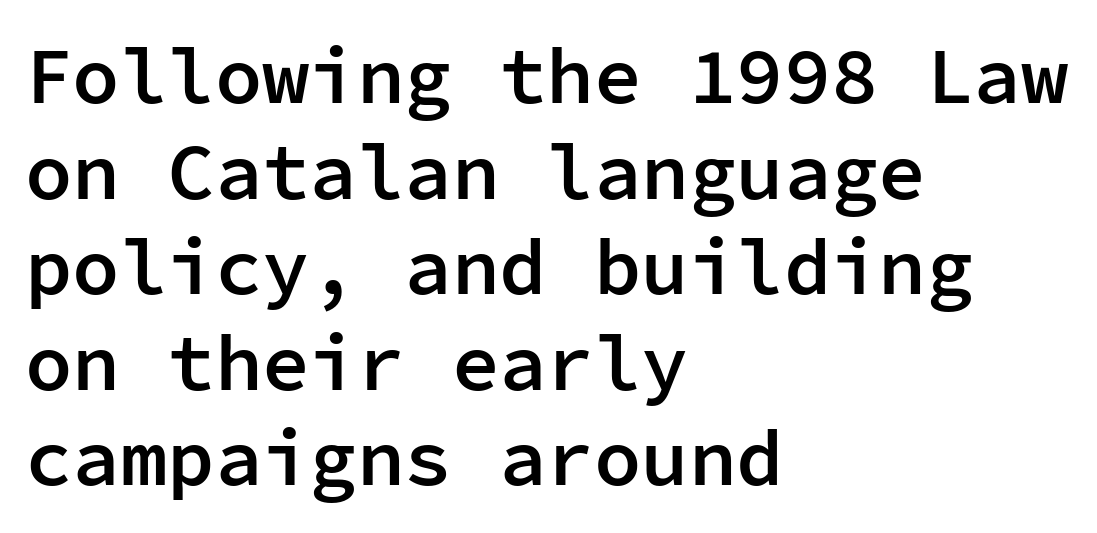
Q: Is the text bold? A: Semi-bold.
Q: Is the text italic (slanted)? A: No, it is upright.
Q: Is the typeface a serif or a sans-serif typeface? A: Sans-serif.
Q: Is the text underlined? A: No.
Q: How is the paragraph aligned? A: Left-aligned.
Q: Is the spacing between letters normal or unusually wide? A: Normal.
Q: Width (condensed, normal, or wide)? A: Normal.
Q: Stroke contrast? A: Low.
Q: x-height? A: Medium.
Q: Monospaced? A: Yes.
